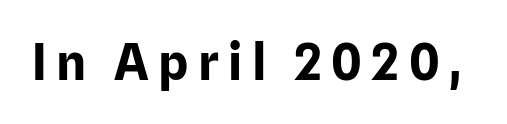
As a designer I'd log this as weight 700, bold. Proportional: the letters do not fall into vertical columns. Stroke terminals: plain, sans-serif. The typography opts for an upright posture over an oblique one.
